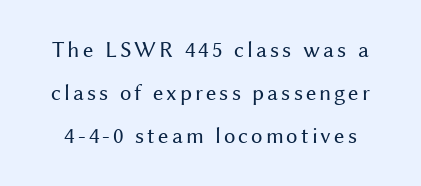
Designer's note — italics off, roman on. Decoration check: the copy has no underline. Stroke thickness stays within the range of a standard reading face or lighter.
